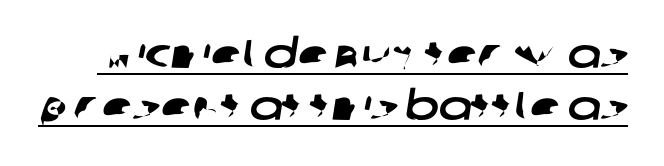
The image shows 40 px wide sans-serif type; set normal line spacing (1.3x), normal letter spacing, underlined; low stroke contrast and a large x-height.
